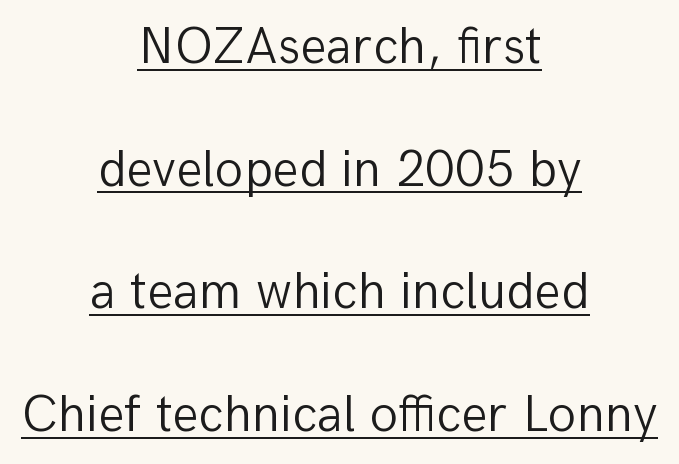
Q: Is the text bold? A: No.
Q: Is the text italic (slanted)? A: No, it is upright.
Q: Is the typeface a serif or a sans-serif typeface? A: Sans-serif.
Q: Is the text underlined? A: Yes.
Q: How is the paragraph aligned? A: Centered.
Q: Is the spacing between letters normal or unusually wide? A: Normal.
Q: Is the spacing between lines tight, normal or loose? A: Loose.
Q: Width (condensed, normal, or wide)? A: Normal.
Q: Stroke contrast? A: Low.
Q: x-height? A: Medium.
Q: Monospaced? A: No.
